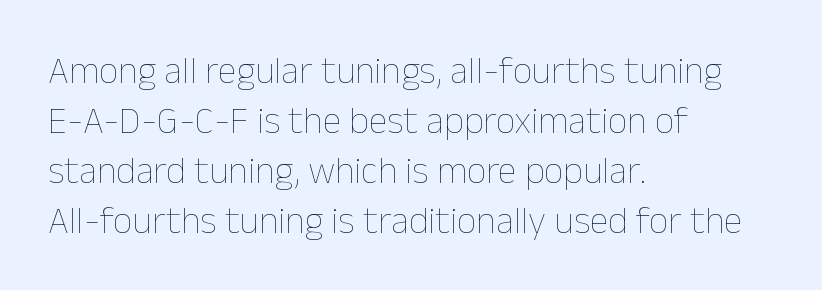
The face used here is proportionally spaced, like ordinary book or web type. Words appear dense and cohesive because spacing is normal. The typography opts for an upright posture over an oblique one. In terms of leading, this rendering sits right in the middle.
